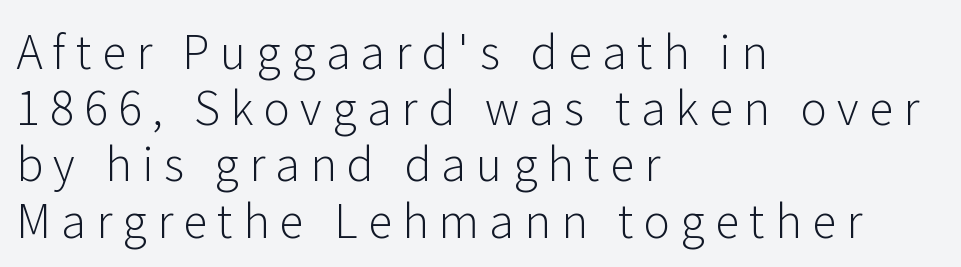
The block of text has a typical density, with ordinary space between rows. The typography opts for an upright posture over an oblique one. On a weight scale, this lands at 450 or below. Type without underlining. Looks like regular typesetting: each glyph gets only the width it needs. Line starts are locked; line ends wander.
